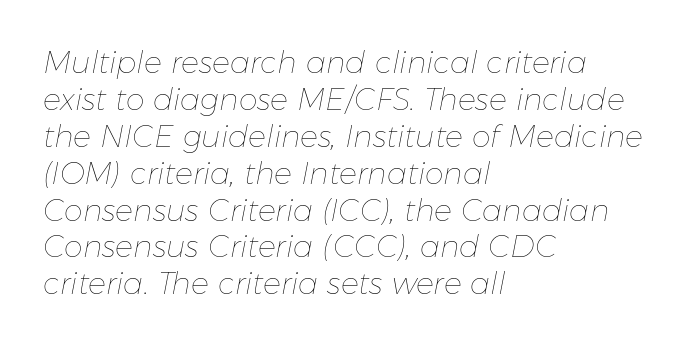
{"italic": "yes", "lean": "right", "slant_degrees": 11, "bold": "no", "weight": "thin", "width": "normal", "stroke_contrast": "low", "x_height": "medium", "monospaced": "no", "underline": "no", "align": "left", "line_spacing_ratio": 1.23, "letter_spacing": "normal", "letter_spacing_em": 0.0, "glyph_px": 30}
